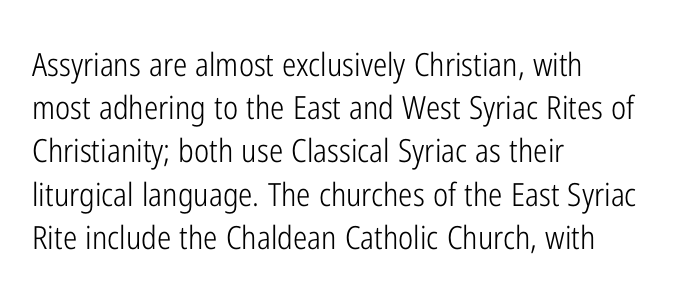
Q: Is the text bold? A: No.
Q: Is the text italic (slanted)? A: No, it is upright.
Q: Is the typeface a serif or a sans-serif typeface? A: Sans-serif.
Q: Is the text underlined? A: No.
Q: How is the paragraph aligned? A: Left-aligned.
Q: Is the spacing between letters normal or unusually wide? A: Normal.
Q: Is the spacing between lines tight, normal or loose? A: Normal.
Q: Width (condensed, normal, or wide)? A: Condensed.
Q: Stroke contrast? A: Low.
Q: x-height? A: Medium.
Q: Monospaced? A: No.
